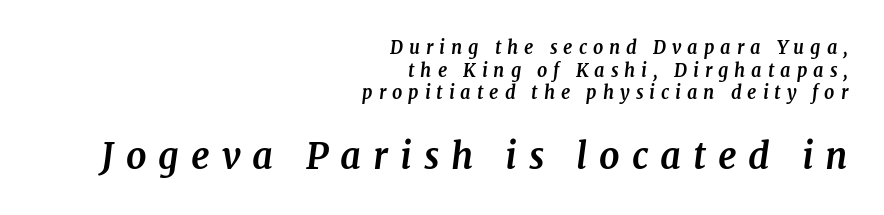
{"serif": "yes", "italic": "yes", "lean": "right", "slant_degrees": 7, "bold": "yes", "weight": "bold", "width": "normal", "stroke_contrast": "medium", "x_height": "medium", "monospaced": "no", "underline": "no", "align": "right", "line_spacing": "normal", "line_spacing_ratio": 1.26, "letter_spacing": "wide", "letter_spacing_em": 0.33, "larger_block": "second", "size_ratio": 2.0, "glyph_px": 36}
